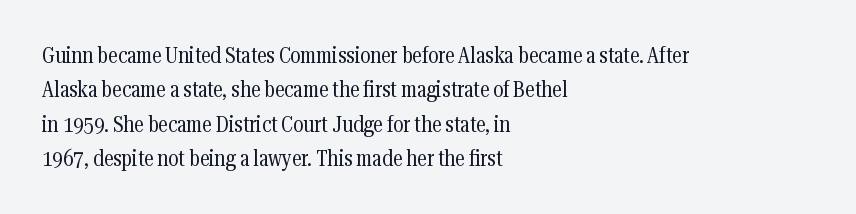
The specimen reads as upright at a glance. Is the stroke heavy? The answer is a plain regular-or-lighter. Clear beneath every line of the passage. Notice how descenders clear the ascenders below comfortably — that's standard leading.
